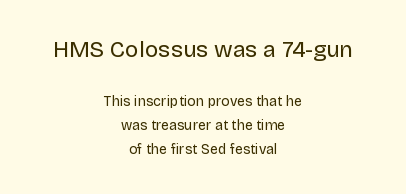
{"italic": "no", "bold": "no", "underline": "no", "align": "center", "line_spacing": "normal", "line_spacing_ratio": 1.7, "letter_spacing": "normal", "letter_spacing_em": 0.0, "larger_block": "first", "size_ratio": 1.64, "glyph_px": 23}
